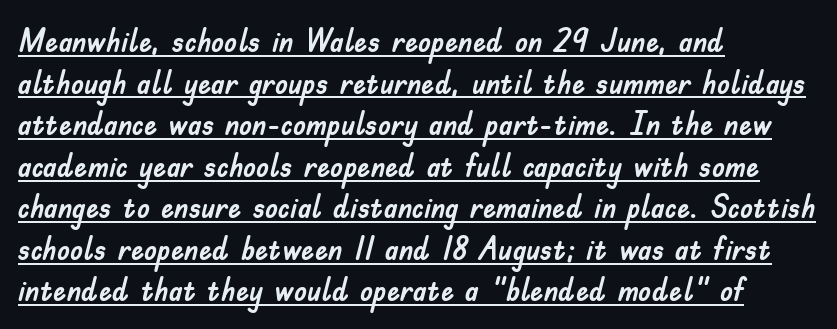
Q: Is the text italic (slanted)? A: Yes.
Q: Is the typeface a serif or a sans-serif typeface? A: Sans-serif.
Q: Is the text underlined? A: Yes.
Q: How is the paragraph aligned? A: Left-aligned.
Q: Is the spacing between letters normal or unusually wide? A: Normal.
Q: Is the spacing between lines tight, normal or loose? A: Normal.
Q: Width (condensed, normal, or wide)? A: Normal.
Q: Stroke contrast? A: Low.
Q: x-height? A: Small.
Q: Monospaced? A: No.
